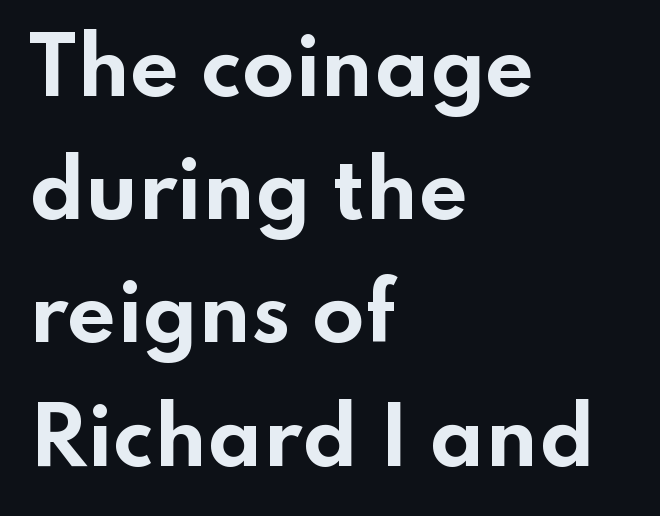
The image shows 77 px bold, wide sans-serif type, upright; set left-aligned, normal line spacing (1.6x), normal letter spacing, not underlined; low stroke contrast and a small x-height.
